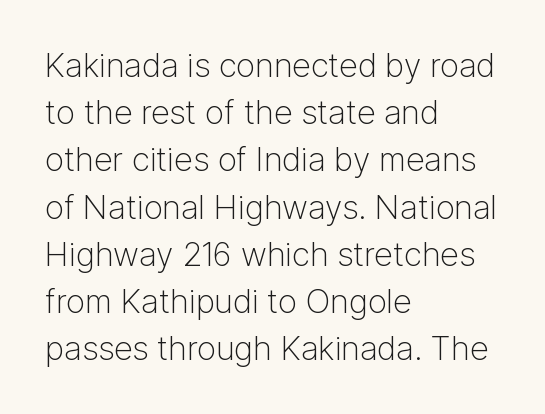
Q: Is the text bold? A: No.
Q: Is the text italic (slanted)? A: No, it is upright.
Q: Is the typeface a serif or a sans-serif typeface? A: Sans-serif.
Q: Is the text underlined? A: No.
Q: How is the paragraph aligned? A: Left-aligned.
Q: Is the spacing between letters normal or unusually wide? A: Normal.
Q: Is the spacing between lines tight, normal or loose? A: Normal.
Q: Width (condensed, normal, or wide)? A: Normal.
Q: Stroke contrast? A: Low.
Q: x-height? A: Medium.
Q: Monospaced? A: No.
